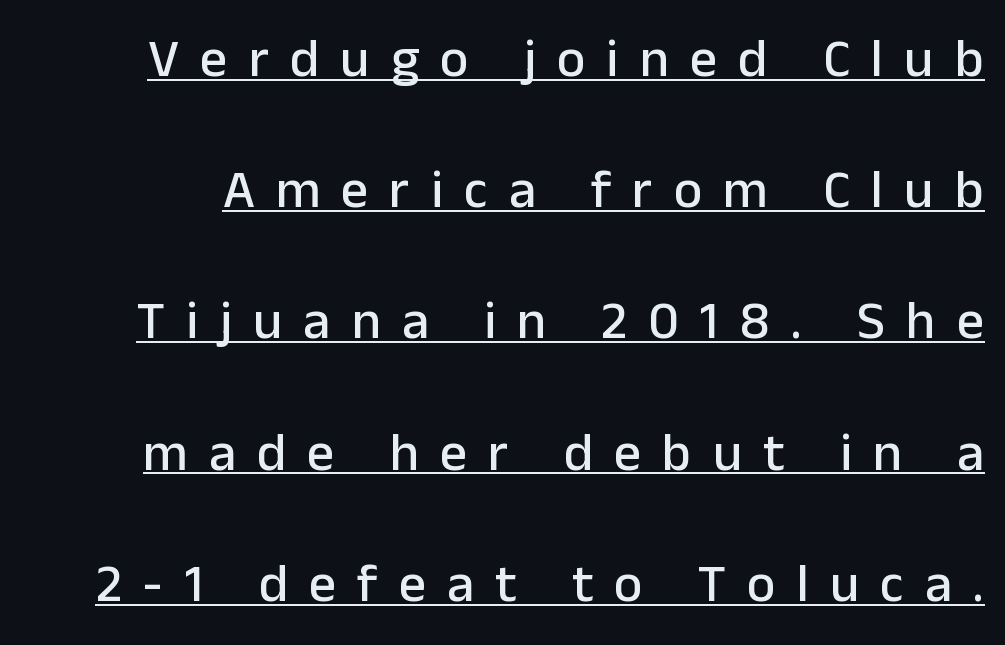
Q: Is the text italic (slanted)? A: No, it is upright.
Q: Is the typeface a serif or a sans-serif typeface? A: Sans-serif.
Q: Is the text underlined? A: Yes.
Q: Is the spacing between letters normal or unusually wide? A: Unusually wide.
Q: Is the spacing between lines tight, normal or loose? A: Loose.
Q: Width (condensed, normal, or wide)? A: Normal.
Q: Stroke contrast? A: Low.
Q: x-height? A: Medium.
Q: Monospaced? A: No.
